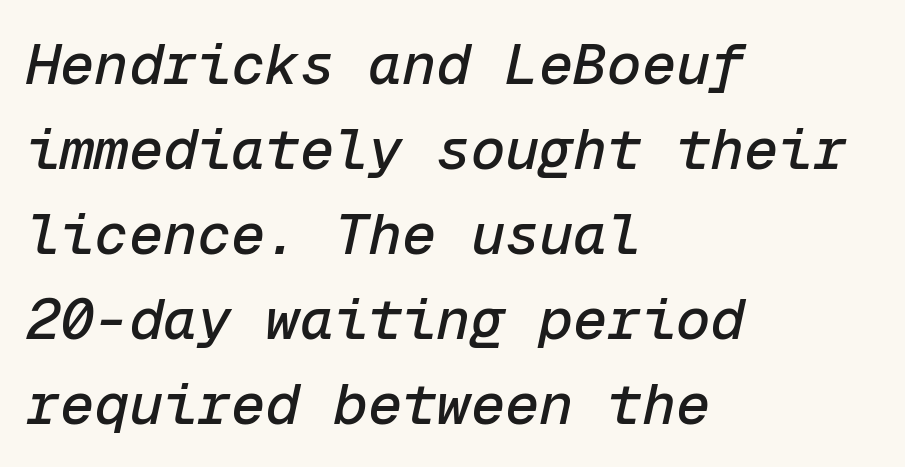
Q: Is the text italic (slanted)? A: Yes, it leans right by about 12 degrees.
Q: Is the text underlined? A: No.
Q: How is the paragraph aligned? A: Left-aligned.
Q: Is the spacing between letters normal or unusually wide? A: Normal.
Q: Is the spacing between lines tight, normal or loose? A: Normal.
Q: Width (condensed, normal, or wide)? A: Normal.
Q: Stroke contrast? A: Low.
Q: x-height? A: Medium.
Q: Monospaced? A: Yes.
